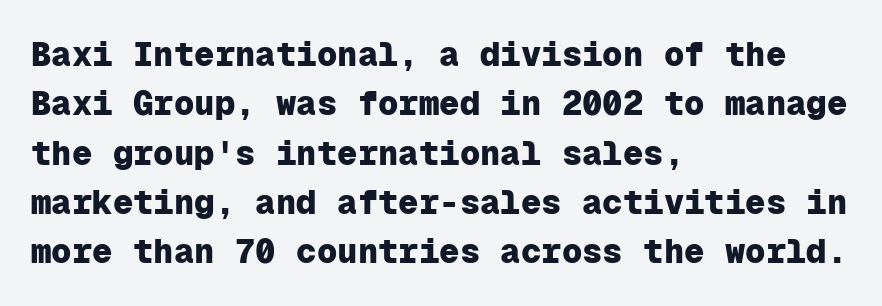
{"serif": "no", "italic": "no", "bold": "yes", "weight": "heavy", "width": "normal", "stroke_contrast": "low", "x_height": "medium", "monospaced": "yes", "underline": "no", "align": "left", "line_spacing": "normal", "line_spacing_ratio": 1.45, "letter_spacing": "normal", "letter_spacing_em": 0.0, "glyph_px": 34}
